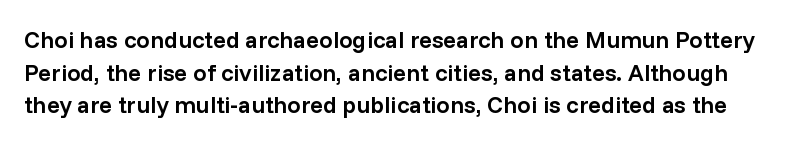
The image shows 24 px text type, upright; set normal line spacing (1.36x), normal letter spacing, not underlined.
